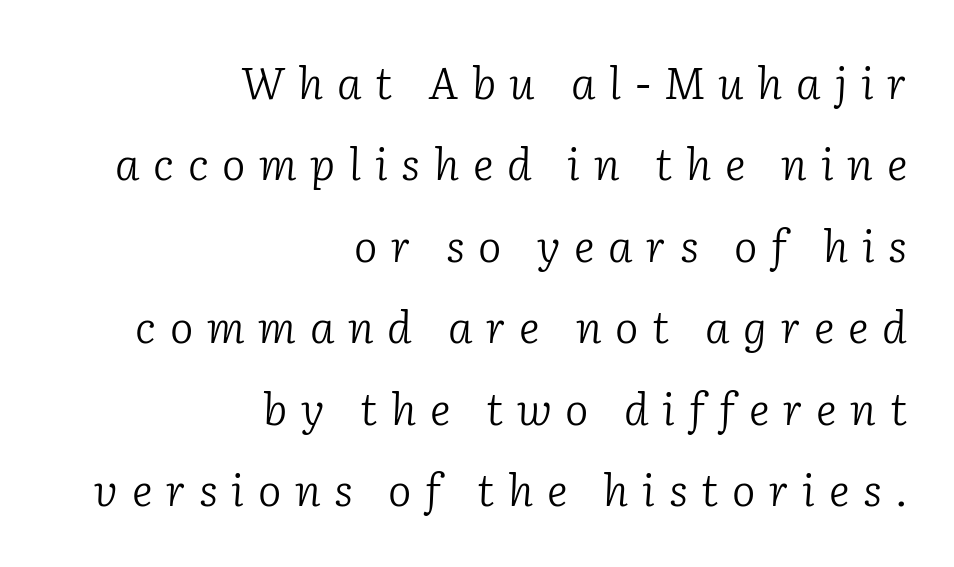
A quiet, ordinary-to-light weight characterises the typeface. Would a proofreader flag this as italicized? Yes. Line ends are locked; line starts wander. Only glyphs here, with clear space below each row.
